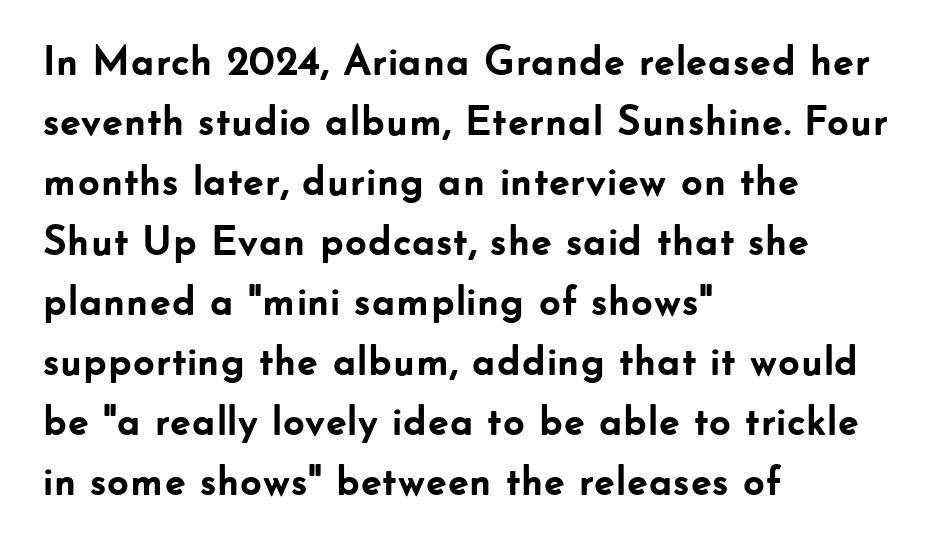
Underline: absent. The block of text has a typical density, with ordinary space between rows. Short note: letters normally spaced. One-word summary of the alignment: left. I'd describe the lettering as bold — thick and assertive. Looks like regular typesetting: each glyph gets only the width it needs.
